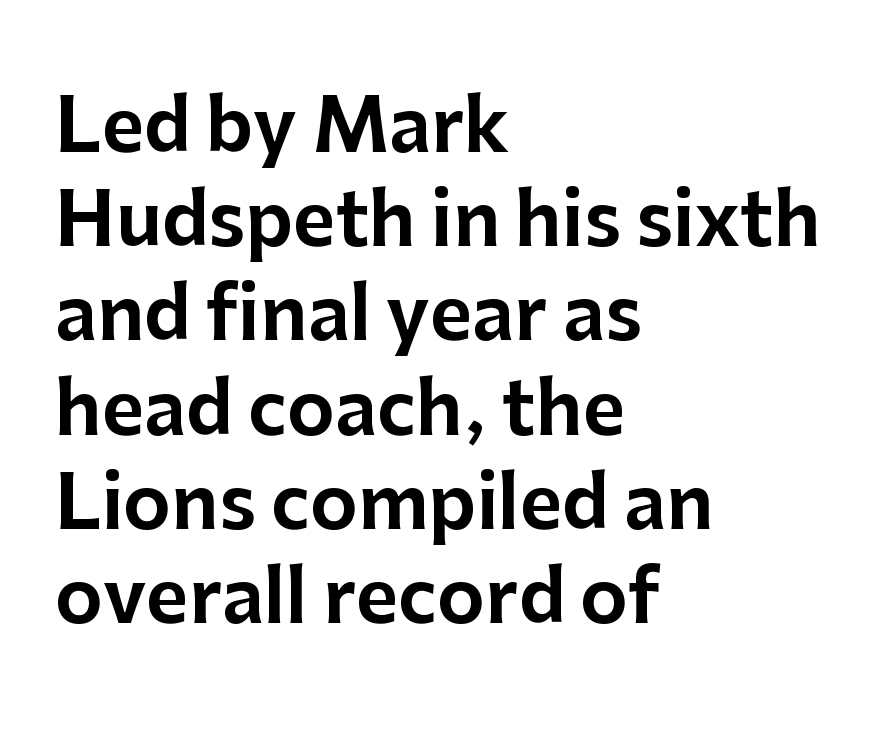
The type family on display is of the sans-serif kind. The letterforms sit shoulder to shoulder at normal distance. The block of text has a typical density, with ordinary space between rows. This is roman type, the default non-slanted kind. Character widths vary here, with narrow letters taking less room than wide ones.
